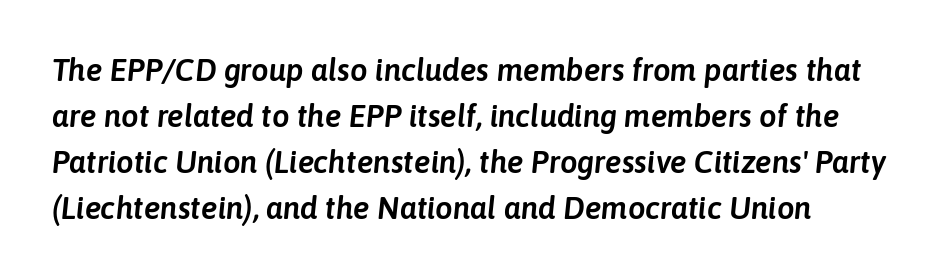
The type is set solid horizontally, with unmodified tracking. The passage shown is typed in a proportional face where columns would drift. Notice how descenders clear the ascenders below comfortably — that's standard leading. Observe the lean: these are italic letterforms. The glyphs are unaccompanied by any horizontal stroke below them.
